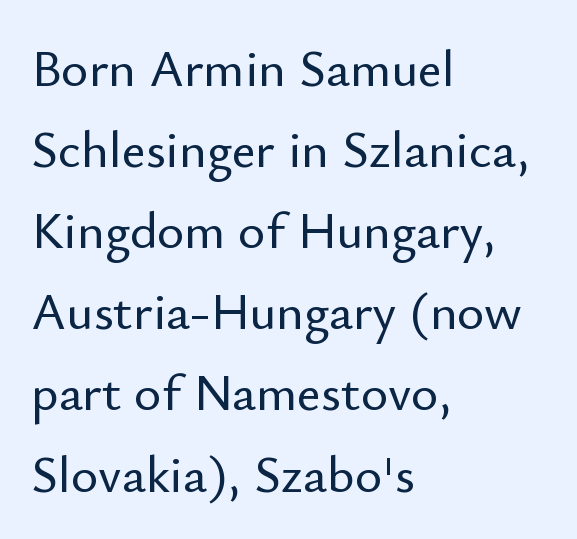
Are there feet on the stems? There aren't — it's a sans. Posture: upright roman. One glance says typical: line gaps are just what's usual. Reading down the block, your eye returns to a fixed left position each line. The rendering uses natural spacing where letterforms have individual widths. Underline: absent.
